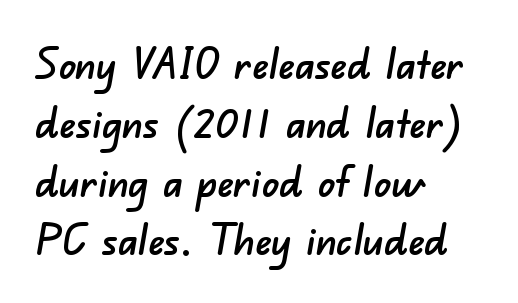
The line-height multiplier appears to be the usual default. Proportional: the letters do not fall into vertical columns. This rendering leaves character spacing at its baseline value. Check under the words: just untouched page.
